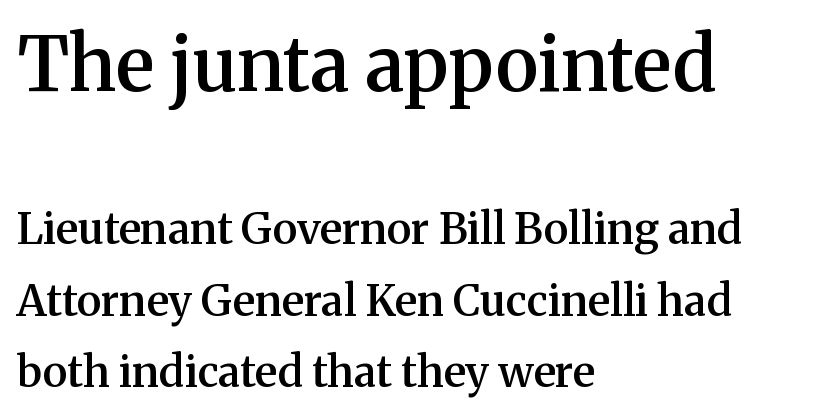
The image shows 75 px semibold serif type, upright; set left-aligned, normal line spacing (1.66x), normal letter spacing, not underlined; the first (top) block is 1.74x larger; medium stroke contrast and a medium x-height.
